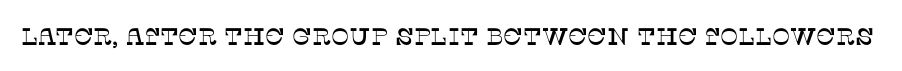
The image shows 24 px text type, upright; set normal letter spacing, not underlined.
